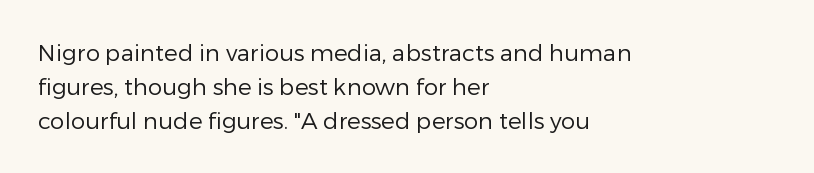
{"italic": "no", "bold": "no", "underline": "no", "align": "left", "line_spacing": "normal", "line_spacing_ratio": 1.47, "letter_spacing": "normal", "letter_spacing_em": 0.0, "glyph_px": 23}
